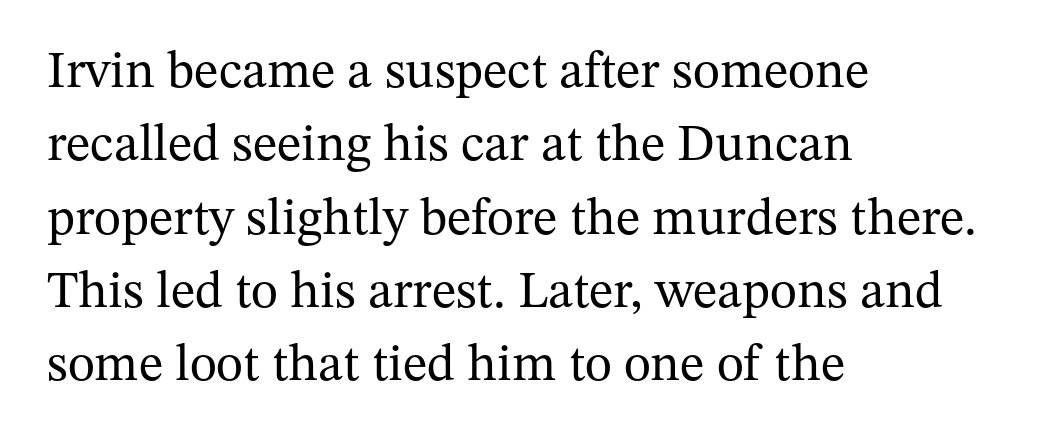
Q: Is the text bold? A: No.
Q: Is the text italic (slanted)? A: No, it is upright.
Q: Is the typeface a serif or a sans-serif typeface? A: Serif.
Q: Is the text underlined? A: No.
Q: How is the paragraph aligned? A: Left-aligned.
Q: Is the spacing between letters normal or unusually wide? A: Normal.
Q: Is the spacing between lines tight, normal or loose? A: Normal.
Q: Width (condensed, normal, or wide)? A: Normal.
Q: Stroke contrast? A: Medium.
Q: x-height? A: Medium.
Q: Monospaced? A: No.
